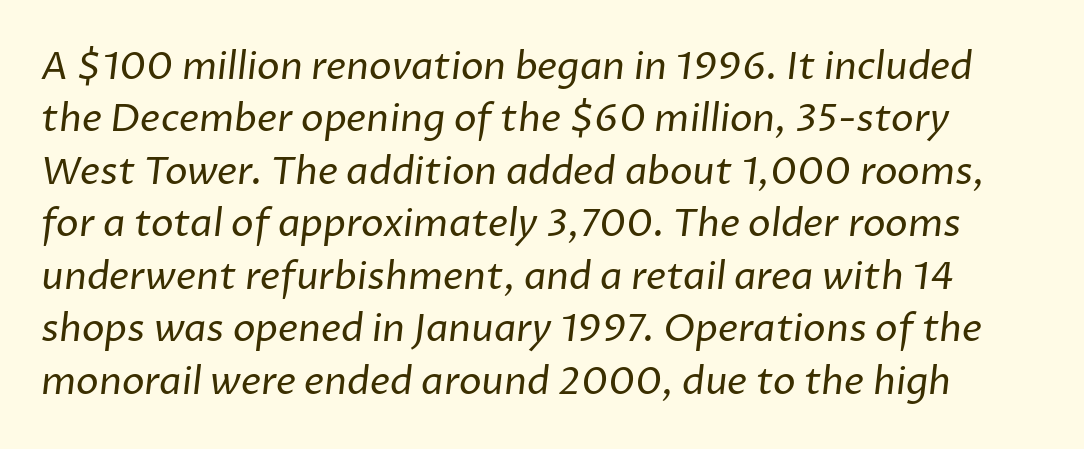
Q: Is the text bold? A: No.
Q: Is the typeface a serif or a sans-serif typeface? A: Sans-serif.
Q: Is the text underlined? A: No.
Q: Is the spacing between letters normal or unusually wide? A: Normal.
Q: Is the spacing between lines tight, normal or loose? A: Normal.
Q: Width (condensed, normal, or wide)? A: Normal.
Q: Stroke contrast? A: Low.
Q: x-height? A: Medium.
Q: Monospaced? A: No.
